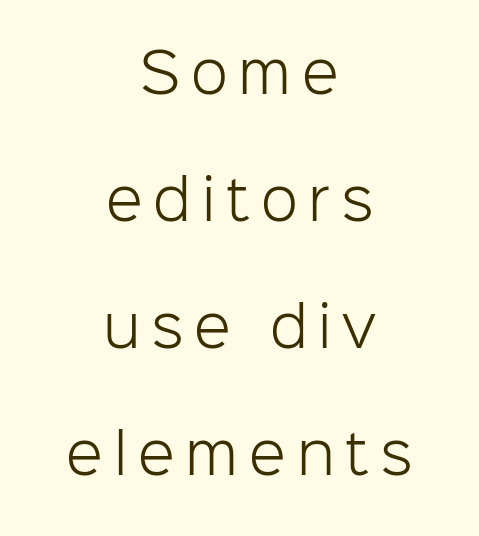
Q: Is the text bold? A: No.
Q: Is the text italic (slanted)? A: No, it is upright.
Q: Is the typeface a serif or a sans-serif typeface? A: Sans-serif.
Q: Is the text underlined? A: No.
Q: How is the paragraph aligned? A: Centered.
Q: Is the spacing between letters normal or unusually wide? A: Unusually wide.
Q: Is the spacing between lines tight, normal or loose? A: Loose.
Q: Width (condensed, normal, or wide)? A: Normal.
Q: Stroke contrast? A: Low.
Q: x-height? A: Medium.
Q: Monospaced? A: No.
